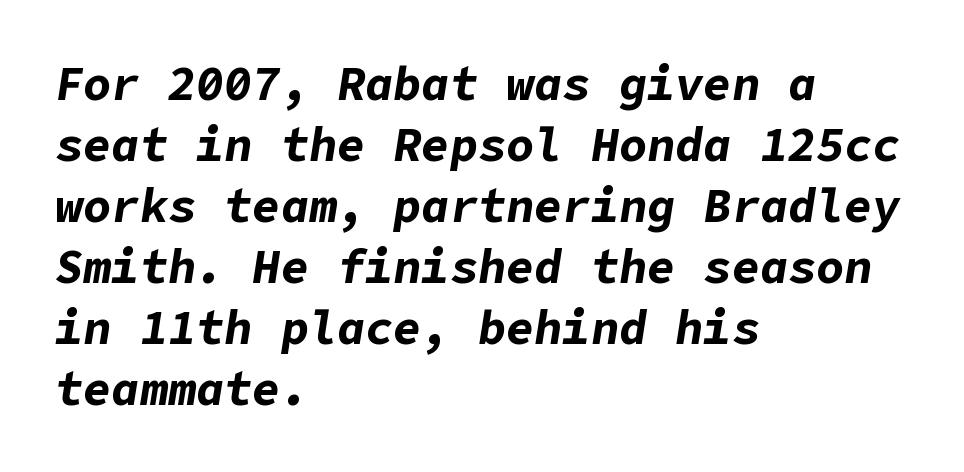
{"italic": "yes", "lean": "right", "slant_degrees": 9, "bold": "yes", "weight": "bold", "width": "normal", "stroke_contrast": "low", "x_height": "medium", "underline": "no", "align": "left", "line_spacing": "normal", "line_spacing_ratio": 1.3, "letter_spacing": "normal", "letter_spacing_em": 0.0, "glyph_px": 47}
